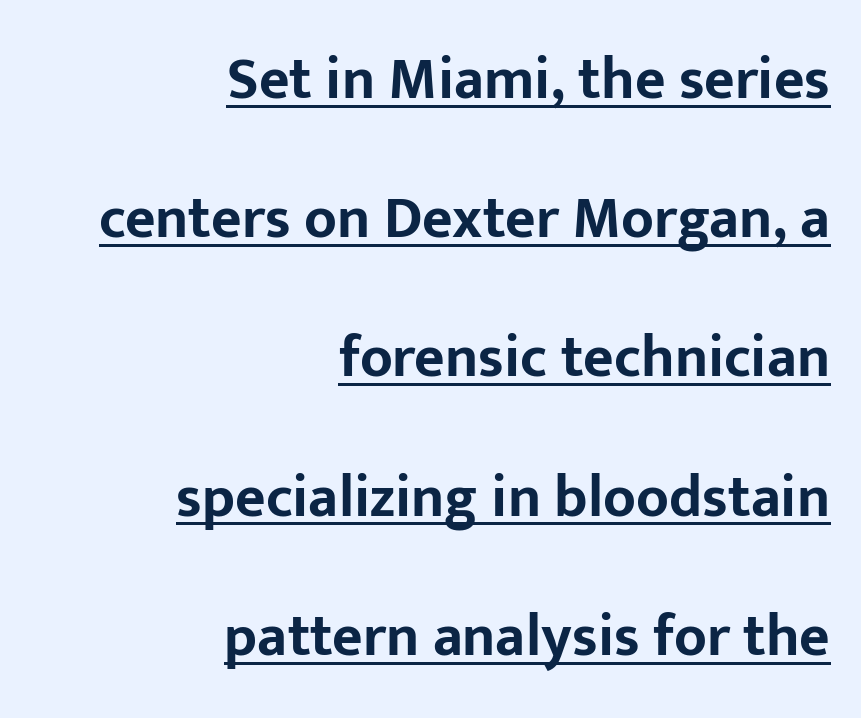
{"serif": "no", "italic": "no", "bold": "yes", "weight": "bold", "width": "normal", "stroke_contrast": "low", "x_height": "medium", "monospaced": "no", "underline": "yes", "align": "right", "line_spacing": "loose", "line_spacing_ratio": 2.36, "letter_spacing": "normal", "letter_spacing_em": 0.0, "glyph_px": 59}
